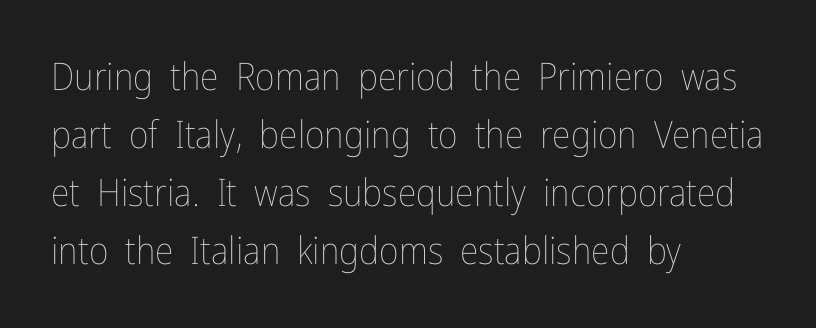
{"italic": "no", "bold": "no", "weight": "thin", "width": "condensed", "stroke_contrast": "low", "x_height": "medium", "monospaced": "no", "underline": "no", "align": "left", "line_spacing": "normal", "line_spacing_ratio": 1.53, "letter_spacing": "normal", "letter_spacing_em": 0.0, "glyph_px": 38}
